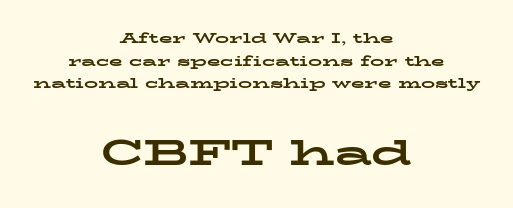
{"serif": "yes", "italic": "no", "bold": "yes", "weight": "bold", "width": "wide", "stroke_contrast": "low", "x_height": "medium", "monospaced": "no", "underline": "no", "align": "center", "line_spacing": "normal", "line_spacing_ratio": 1.62, "letter_spacing": "normal", "letter_spacing_em": 0.0, "larger_block": "second", "size_ratio": 2.57, "glyph_px": 36}
